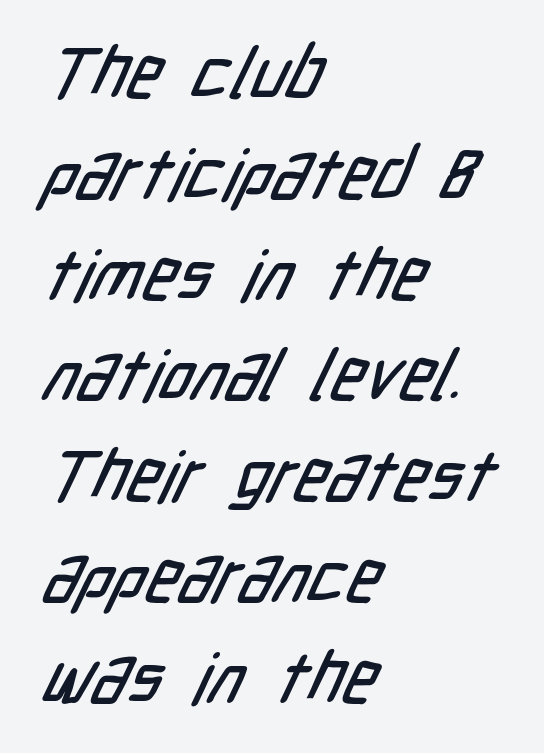
{"serif": "no", "width": "condensed", "stroke_contrast": "low", "x_height": "medium", "monospaced": "no", "underline": "no", "align": "left", "line_spacing": "normal", "line_spacing_ratio": 1.42, "letter_spacing": "normal", "letter_spacing_em": 0.0, "glyph_px": 71}
